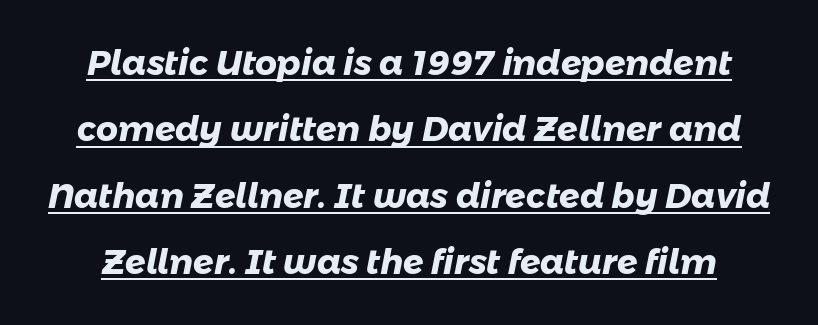
The image shows 34 px heavy sans-serif type; set loose line spacing (1.95x), normal letter spacing, underlined; low stroke contrast and a medium x-height.
